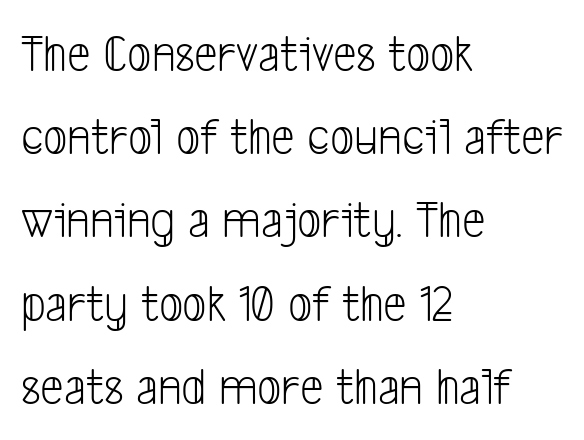
Q: Is the text bold? A: No.
Q: Is the typeface a serif or a sans-serif typeface? A: Sans-serif.
Q: Is the text underlined? A: No.
Q: How is the paragraph aligned? A: Left-aligned.
Q: Is the spacing between letters normal or unusually wide? A: Normal.
Q: Is the spacing between lines tight, normal or loose? A: Normal.
Q: Width (condensed, normal, or wide)? A: Condensed.
Q: Stroke contrast? A: Low.
Q: x-height? A: Medium.
Q: Monospaced? A: No.
